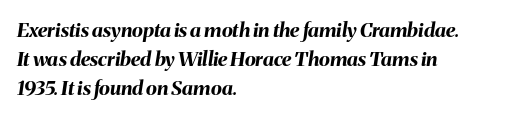
Q: Is the text bold? A: Yes.
Q: Is the text italic (slanted)? A: Yes, it leans right by about 8 degrees.
Q: Is the text underlined? A: No.
Q: How is the paragraph aligned? A: Left-aligned.
Q: Is the spacing between letters normal or unusually wide? A: Normal.
Q: Is the spacing between lines tight, normal or loose? A: Normal.
